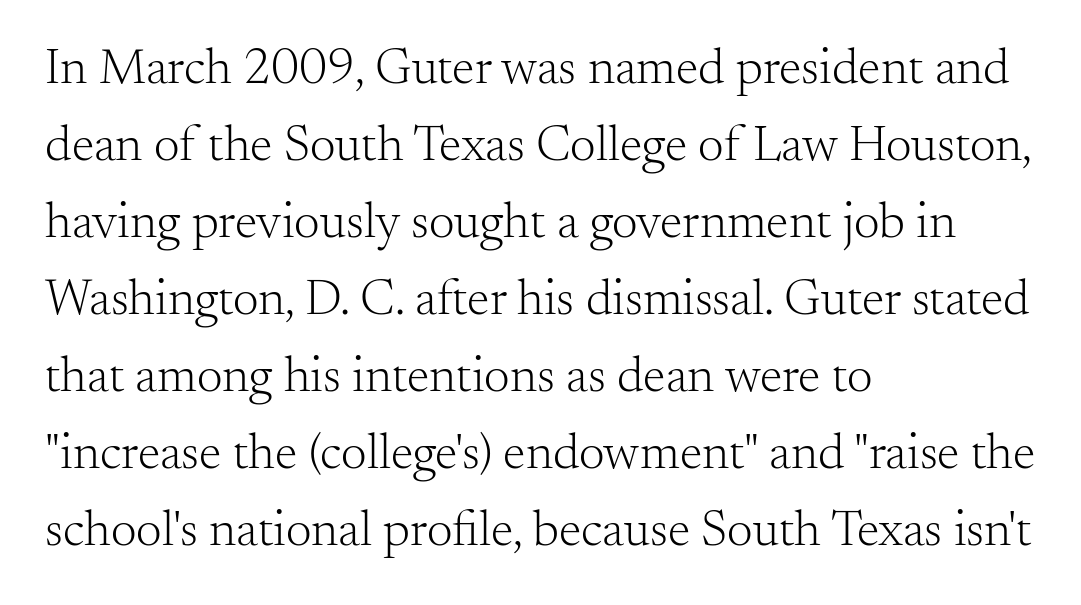
It's the straight-up-and-down kind of type. Are there feet on the stems? There are — it's a serif. The paragraph has a hard left edge and a soft right edge. Nothing unusual about the tracking: characters are spaced as the font intends. Line spacing here is normal.
